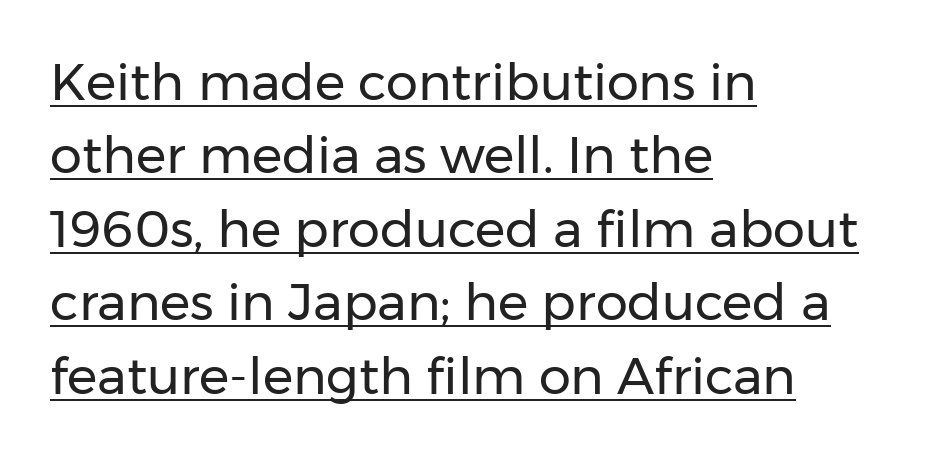
The image shows 51 px regular-weight sans-serif type, upright; set left-aligned, normal line spacing (1.44x), normal letter spacing, underlined; low stroke contrast and a medium x-height.
